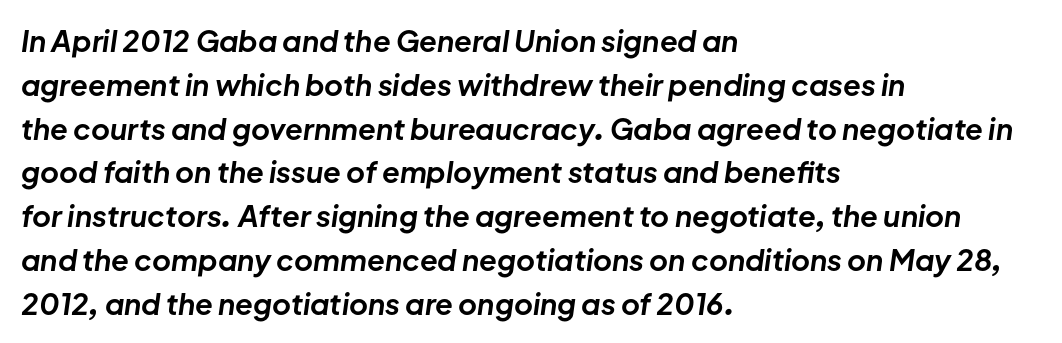
{"italic": "yes", "lean": "right", "slant_degrees": 8, "bold": "yes", "weight": "bold", "width": "normal", "stroke_contrast": "low", "x_height": "medium", "monospaced": "no", "underline": "no", "align": "left", "line_spacing": "normal", "line_spacing_ratio": 1.51, "letter_spacing": "normal", "letter_spacing_em": 0.0, "glyph_px": 29}
